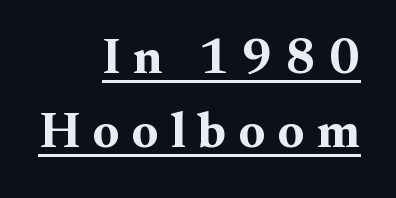
Upright lettering throughout. Observe the serifs anchoring each vertical stroke in this sample. Varying glyph widths throughout — classic text-font behaviour. What stands out about the letter spacing? Its width — letters are far apart. Every word sits above its own underline. Short and long lines alike share a common ending point at right.
